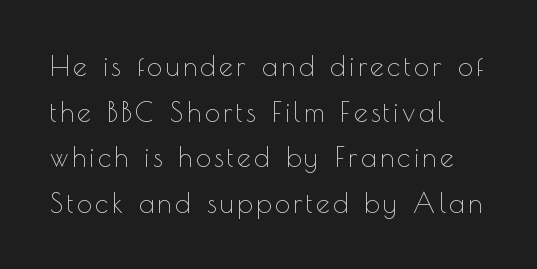
The image shows 27 px text type, upright; set normal line spacing (1.69x), not underlined.
